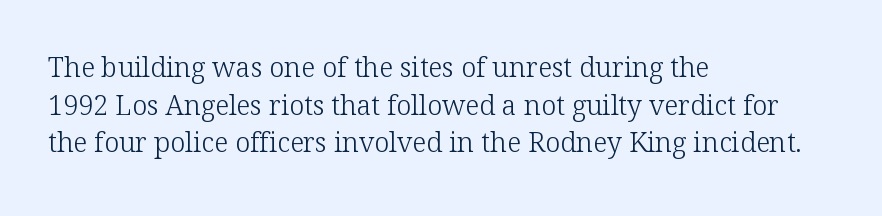
Notice how the stems are strictly vertical — no italics here. A bare baseline throughout the passage. Inter-character spacing is left at the font's built-in metrics. Vertical spacing — default. The ragged edge is on the right, which tells us the setting is flush left. The font sits on the lighter half of the weight spectrum, regular included.
